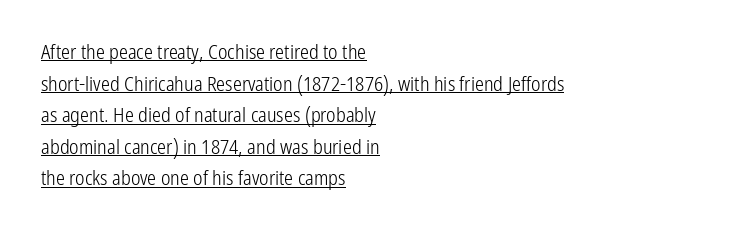
The letters stand upright; this is a roman face. No heavy texture on the line: the type isn't bold. In terms of leading, this rendering sits right in the middle. In CSS terms this would be text-align: left. How are the letters spaced? Ordinarily, with no added tracking. The glyphs are accompanied by a horizontal stroke just below them.
